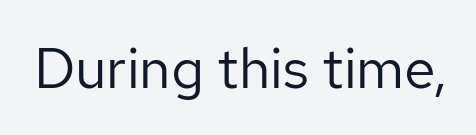
Q: Is the text bold? A: No.
Q: Is the text italic (slanted)? A: No, it is upright.
Q: Is the typeface a serif or a sans-serif typeface? A: Sans-serif.
Q: Is the text underlined? A: No.
Q: Is the spacing between letters normal or unusually wide? A: Normal.
Q: Width (condensed, normal, or wide)? A: Normal.
Q: Stroke contrast? A: Low.
Q: x-height? A: Medium.
Q: Monospaced? A: No.
